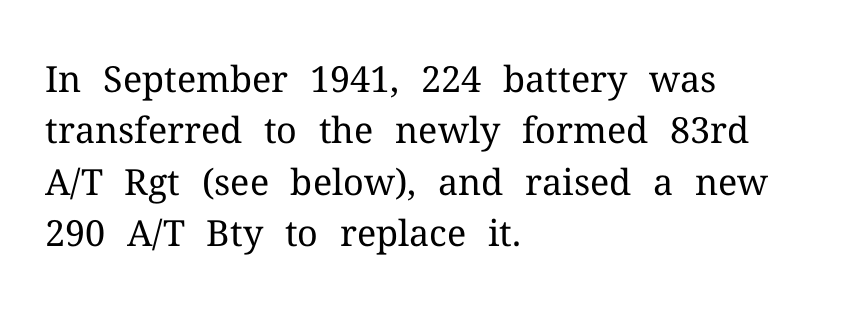
The font sits on the lighter half of the weight spectrum, regular included. In CSS terms this would be text-align: left. Underline: absent. Old-style or modern, the face here clearly has serifs. Short note: letters normally spaced. Honestly, the row spacing looks completely unremarkable.
